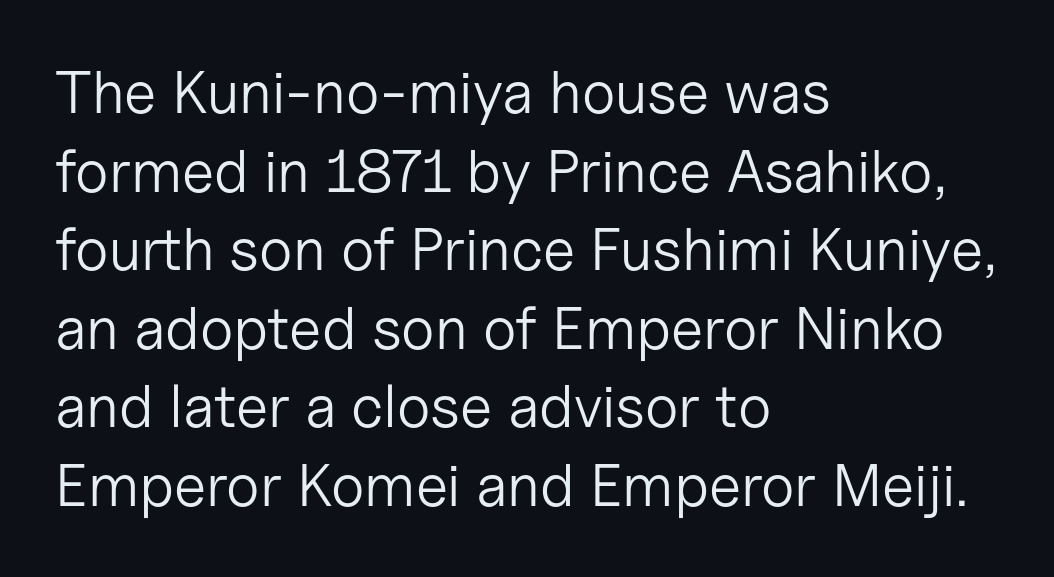
{"serif": "no", "italic": "no", "bold": "no", "weight": "light", "width": "normal", "stroke_contrast": "low", "x_height": "medium", "monospaced": "no", "underline": "no", "align": "left", "line_spacing": "normal", "line_spacing_ratio": 1.31, "letter_spacing": "normal", "letter_spacing_em": 0.0, "glyph_px": 60}
